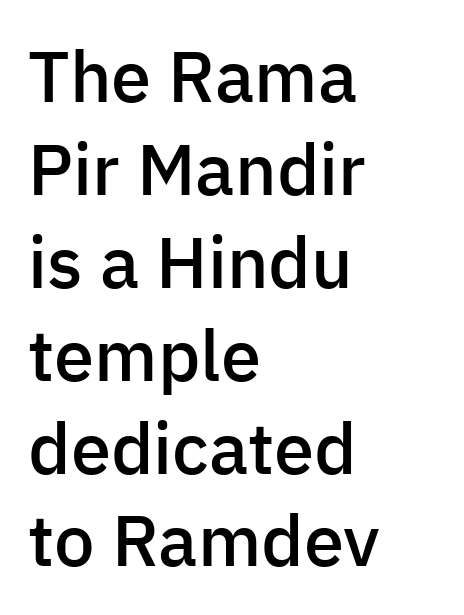
Q: Is the text bold? A: Semi-bold.
Q: Is the text italic (slanted)? A: No, it is upright.
Q: Is the typeface a serif or a sans-serif typeface? A: Sans-serif.
Q: Is the text underlined? A: No.
Q: How is the paragraph aligned? A: Left-aligned.
Q: Is the spacing between letters normal or unusually wide? A: Normal.
Q: Is the spacing between lines tight, normal or loose? A: Normal.
Q: Width (condensed, normal, or wide)? A: Normal.
Q: Stroke contrast? A: Low.
Q: x-height? A: Medium.
Q: Monospaced? A: No.
